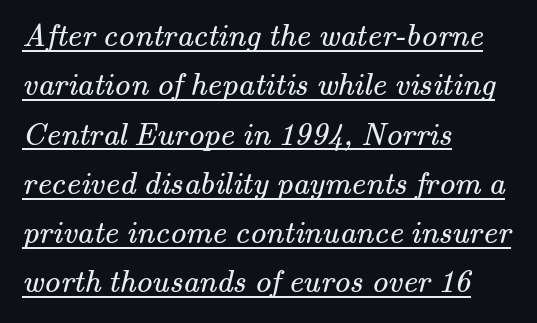
The passage shown has conventional tracking throughout. Honestly, the row spacing looks completely unremarkable. Left-aligned paragraph, ragged on the right. You can tell from the footed stems that serif type was used.
